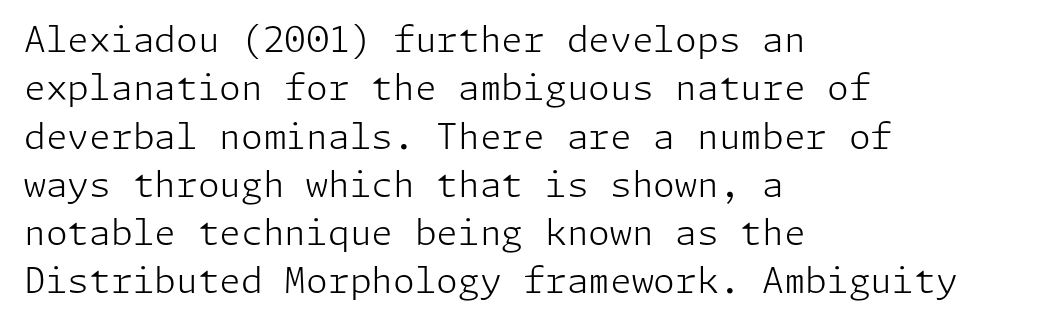
Line starts are locked; line ends wander. Descender tails drop into unmarked territory. Italic? Not at all — the glyphs are vertical. Classification — sans serif. These glyphs show unthickened strokes, regular width or finer.
